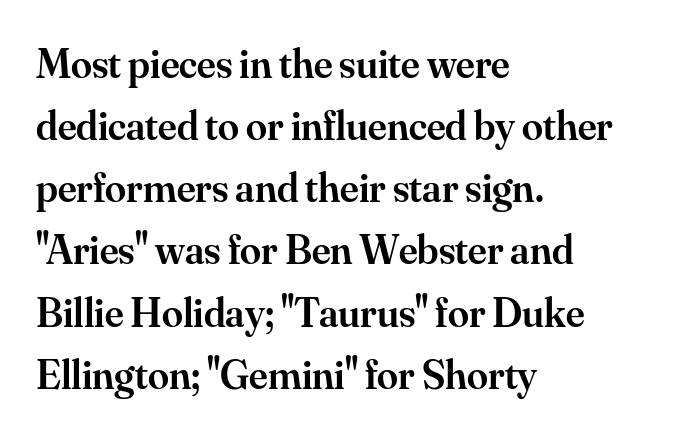
Q: Is the text bold? A: Semi-bold.
Q: Is the text italic (slanted)? A: No, it is upright.
Q: Is the typeface a serif or a sans-serif typeface? A: Serif.
Q: Is the text underlined? A: No.
Q: How is the paragraph aligned? A: Left-aligned.
Q: Is the spacing between letters normal or unusually wide? A: Normal.
Q: Is the spacing between lines tight, normal or loose? A: Normal.
Q: Width (condensed, normal, or wide)? A: Normal.
Q: Stroke contrast? A: Medium.
Q: x-height? A: Small.
Q: Monospaced? A: No.
